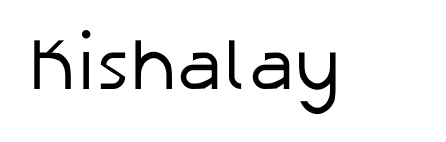
{"serif": "no", "italic": "no", "bold": "no", "weight": "regular", "width": "normal", "stroke_contrast": "low", "x_height": "medium", "monospaced": "no", "underline": "no", "letter_spacing": "normal", "letter_spacing_em": 0.0, "glyph_px": 73}
